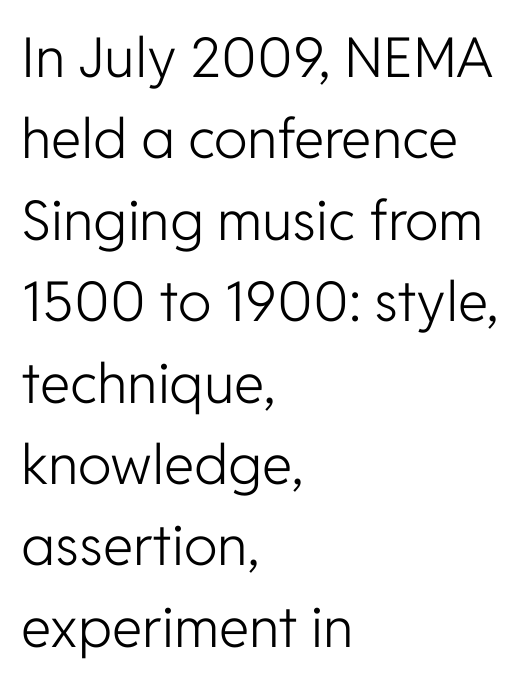
The image shows 55 px light sans-serif type, upright; set left-aligned, normal line spacing (1.48x), normal letter spacing, not underlined; low stroke contrast and a medium x-height.
